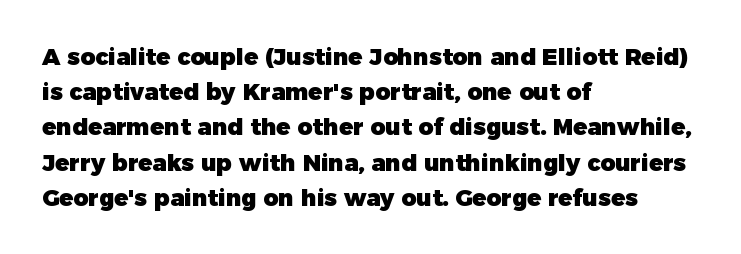
Q: Is the text bold? A: Yes.
Q: Is the text italic (slanted)? A: No, it is upright.
Q: Is the text underlined? A: No.
Q: How is the paragraph aligned? A: Left-aligned.
Q: Is the spacing between letters normal or unusually wide? A: Normal.
Q: Is the spacing between lines tight, normal or loose? A: Normal.
